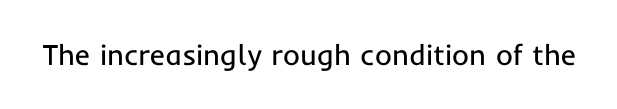
Q: Is the text bold? A: No.
Q: Is the text italic (slanted)? A: No, it is upright.
Q: Is the typeface a serif or a sans-serif typeface? A: Sans-serif.
Q: Is the text underlined? A: No.
Q: Is the spacing between letters normal or unusually wide? A: Normal.
Q: Width (condensed, normal, or wide)? A: Normal.
Q: Stroke contrast? A: Low.
Q: x-height? A: Medium.
Q: Monospaced? A: No.
